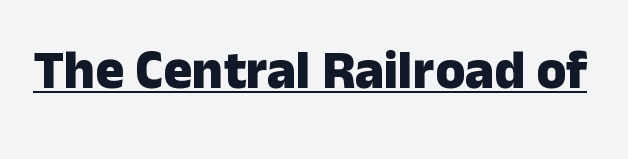
The passage shown is underscored from start to finish. The typesetting leans heavy: a genuine bold. Honestly, the letter spacing is just normal — you wouldn't notice it. Is there any slant? The stems are plumb.
